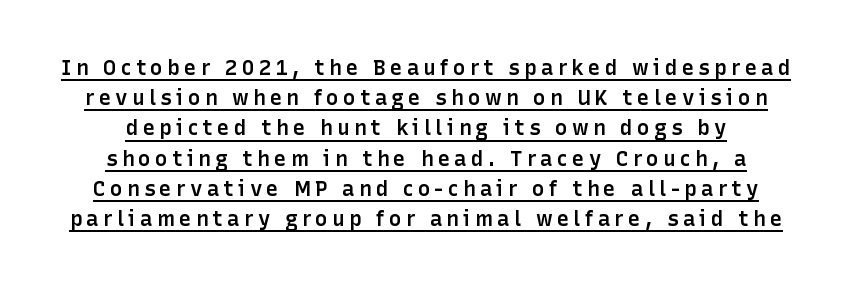
The image shows 21 px text type, upright; set normal line spacing (1.44x), unusually wide letter spacing (+0.2 em), underlined.
